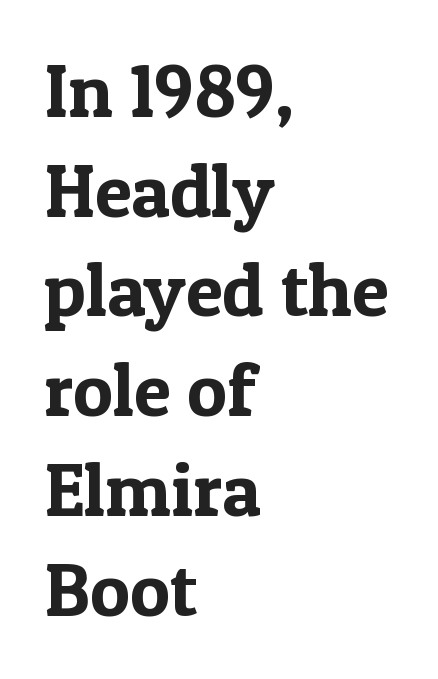
{"serif": "yes", "italic": "no", "width": "normal", "x_height": "medium", "monospaced": "no", "underline": "no", "align": "left", "line_spacing": "normal", "line_spacing_ratio": 1.33, "letter_spacing": "normal", "letter_spacing_em": 0.0, "glyph_px": 75}
